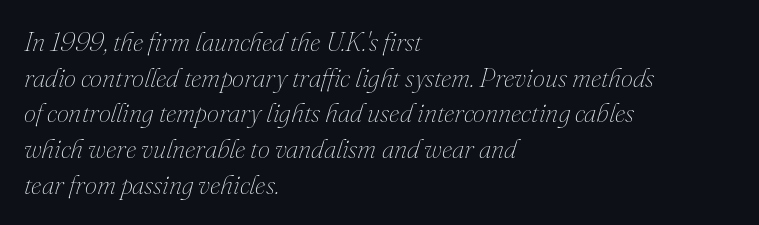
{"italic": "yes", "lean": "right", "slant_degrees": 16, "bold": "no", "underline": "no", "align": "left", "line_spacing": "normal", "line_spacing_ratio": 1.32, "letter_spacing": "normal", "letter_spacing_em": 0.0, "glyph_px": 27}
